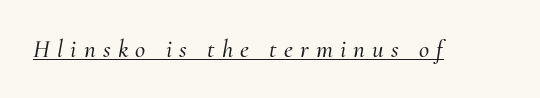
Q: Is the text italic (slanted)? A: Yes, it leans right by about 10 degrees.
Q: Is the text underlined? A: Yes.
Q: Is the spacing between letters normal or unusually wide? A: Unusually wide.
